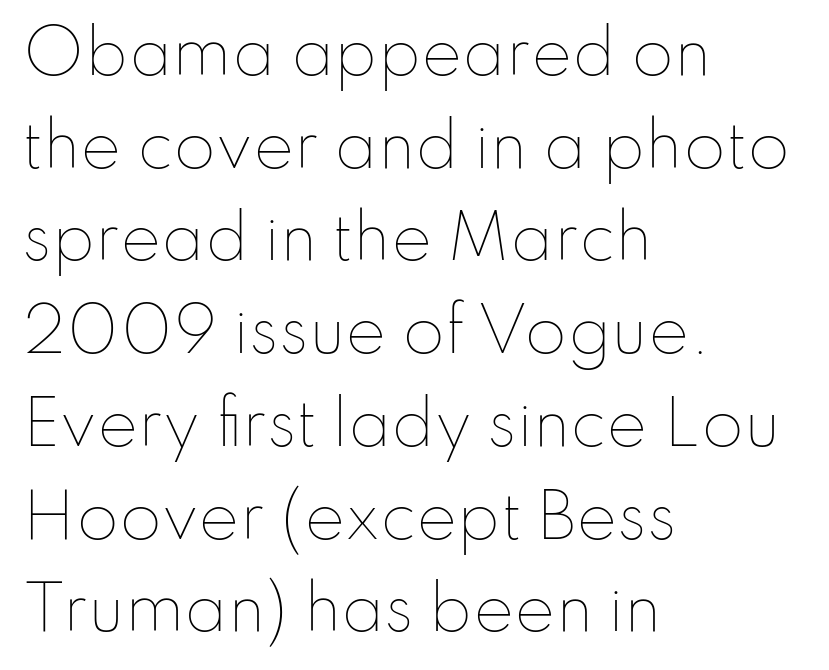
Q: Is the text bold? A: No.
Q: Is the text italic (slanted)? A: No, it is upright.
Q: Is the text underlined? A: No.
Q: How is the paragraph aligned? A: Left-aligned.
Q: Is the spacing between letters normal or unusually wide? A: Normal.
Q: Is the spacing between lines tight, normal or loose? A: Normal.
Q: Width (condensed, normal, or wide)? A: Normal.
Q: Stroke contrast? A: Low.
Q: x-height? A: Small.
Q: Monospaced? A: No.
